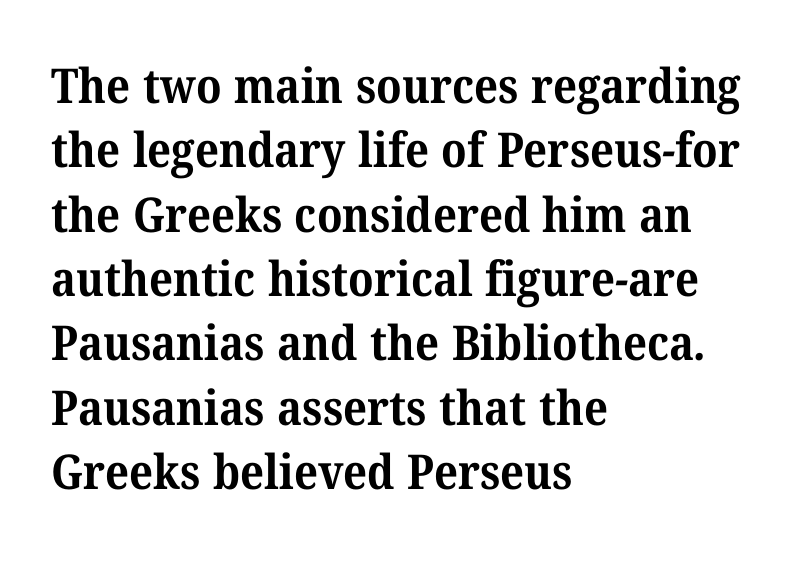
The space beneath each line is pristine and unruled. You could not count columns in this text — the font is proportionally spaced. Honestly, the row spacing looks completely unremarkable. Every row of glyphs begins at an identical x-position on the left. Serif or sans? Serif — the stroke terminals have little feet. The letters sit at their default tracking, neither squeezed nor spread.
